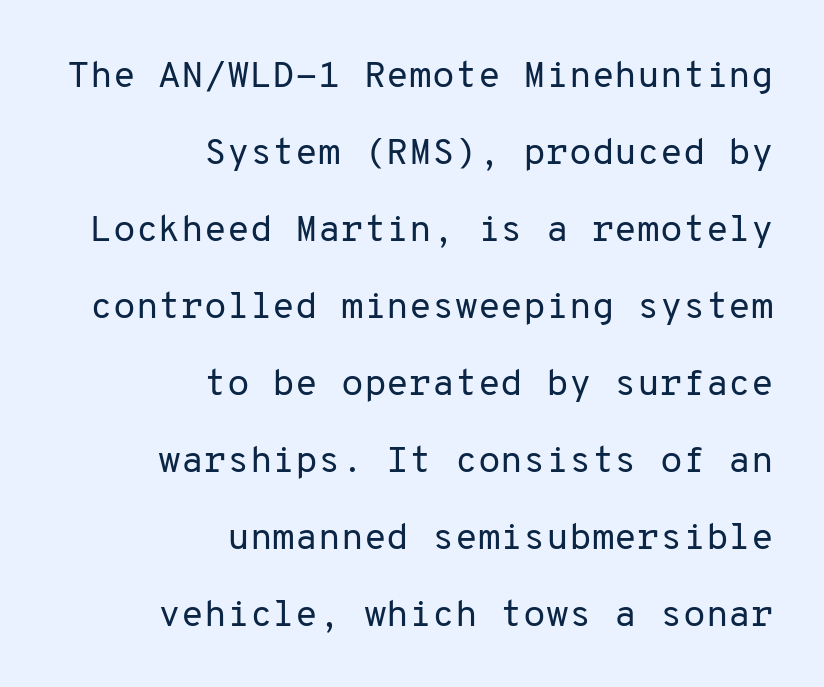
Looks like terminal output: every glyph gets an equal slot. The face used here is rendered with its standard letterfit. This sample is right-justified, so line beginnings fall wherever the words allow. Heaviness? Minimal to ordinary, like unemphasized prose. Students, observe: this is what heavily led, spacious text looks like.
